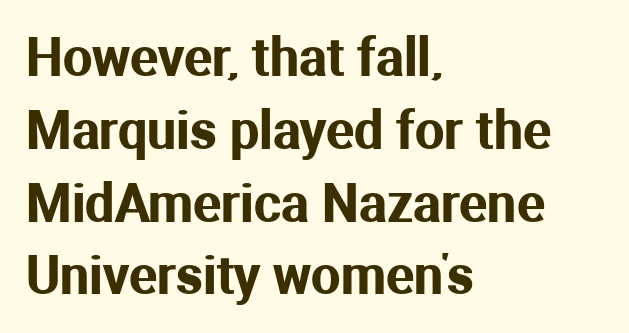
Q: Is the text italic (slanted)? A: No, it is upright.
Q: Is the typeface a serif or a sans-serif typeface? A: Sans-serif.
Q: Is the text underlined? A: No.
Q: How is the paragraph aligned? A: Left-aligned.
Q: Is the spacing between letters normal or unusually wide? A: Normal.
Q: Is the spacing between lines tight, normal or loose? A: Normal.
Q: Width (condensed, normal, or wide)? A: Normal.
Q: Stroke contrast? A: Medium.
Q: x-height? A: Medium.
Q: Monospaced? A: No.
